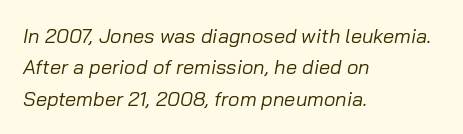
Does the leading feel generous? No, just average. Reading down the block, your eye returns to a fixed left position each line. Underlining? Definitely not there. Standard letterfit; no display-style spreading of the glyphs.
